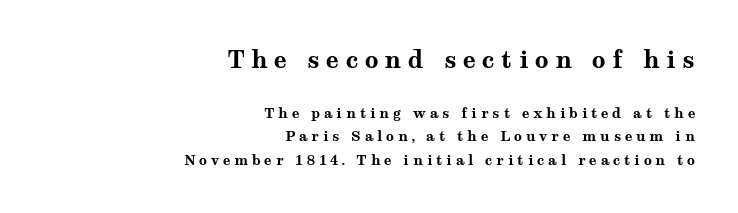
{"italic": "no", "bold": "yes", "underline": "no", "align": "right", "line_spacing": "normal", "line_spacing_ratio": 1.68, "letter_spacing": "wide", "letter_spacing_em": 0.27, "larger_block": "first", "size_ratio": 1.71, "glyph_px": 24}
